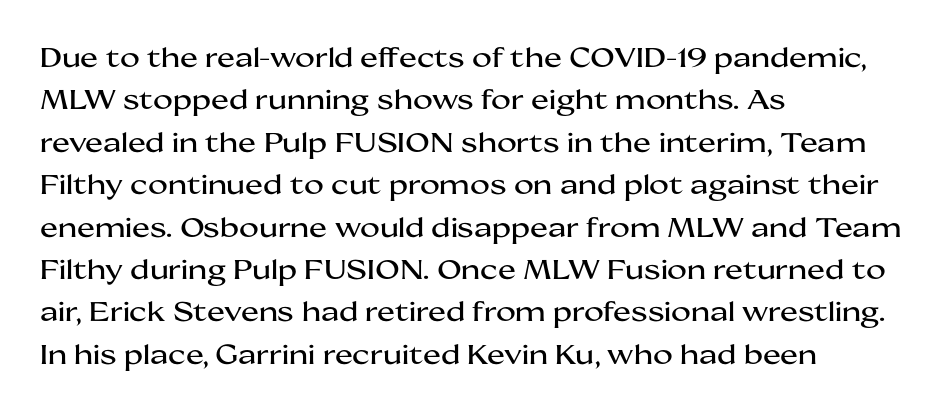
Successive baselines arrive at the customary interval. Tall strokes in this sample are plumb rather than angled. Where is the straight margin? On the left. Lines of text with bare space underneath. Each word holds together tightly as a unit, with standard inter-letter gaps.
